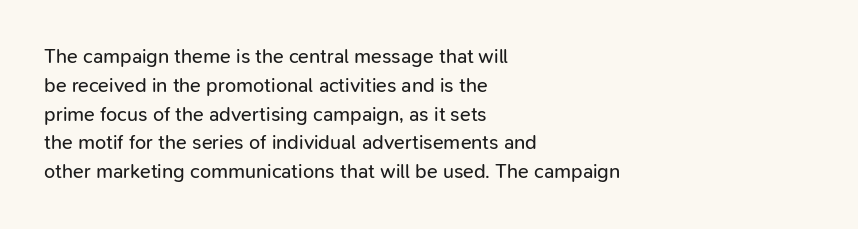
The image shows 20 px text type, upright; set left-aligned, normal line spacing (1.44x), normal letter spacing, not underlined.
